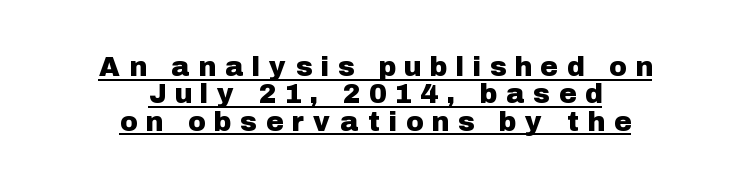
Q: Is the text italic (slanted)? A: No, it is upright.
Q: Is the text underlined? A: Yes.
Q: How is the paragraph aligned? A: Centered.
Q: Is the spacing between letters normal or unusually wide? A: Unusually wide.
Q: Is the spacing between lines tight, normal or loose? A: Tight.
